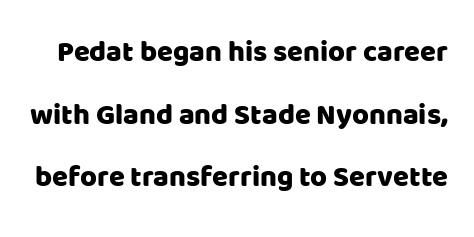
The image shows 29 px sans-serif type, upright; set loose line spacing (2.16x), normal letter spacing, not underlined; low stroke contrast and a large x-height.
